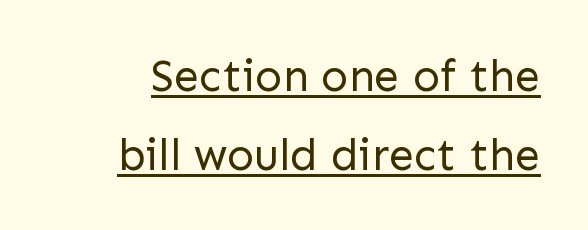
Q: Is the text bold? A: No.
Q: Is the text italic (slanted)? A: No, it is upright.
Q: Is the typeface a serif or a sans-serif typeface? A: Sans-serif.
Q: Is the text underlined? A: Yes.
Q: Is the spacing between letters normal or unusually wide? A: Normal.
Q: Width (condensed, normal, or wide)? A: Normal.
Q: Stroke contrast? A: Low.
Q: x-height? A: Medium.
Q: Monospaced? A: No.
